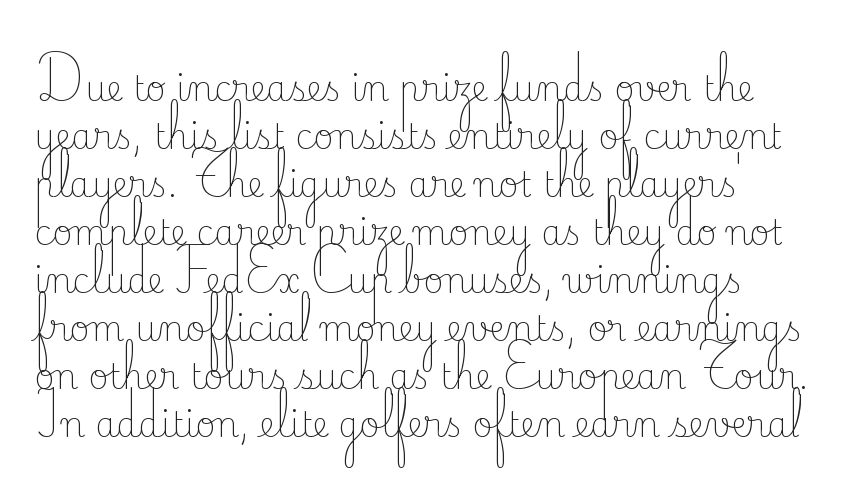
The image shows 34 px light serif type, upright; set normal line spacing (1.41x), normal letter spacing, not underlined; low stroke contrast and a small x-height.
